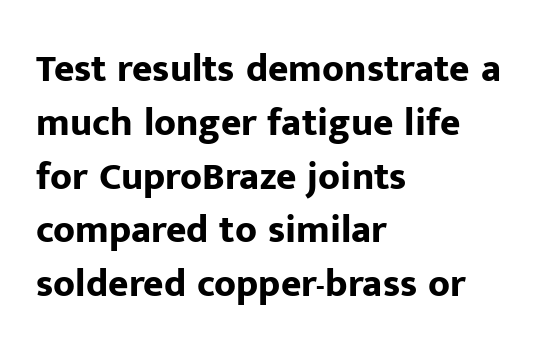
The image shows 39 px bold sans-serif type, upright; set left-aligned, normal line spacing (1.38x), normal letter spacing, not underlined; low stroke contrast and a medium x-height.
